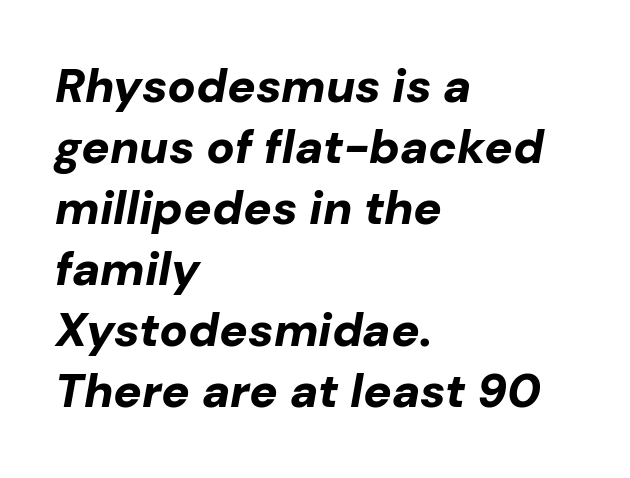
{"italic": "yes", "lean": "right", "slant_degrees": 10, "bold": "yes", "weight": "bold", "width": "normal", "stroke_contrast": "low", "x_height": "medium", "monospaced": "no", "underline": "no", "align": "left", "line_spacing": "normal", "line_spacing_ratio": 1.3, "letter_spacing": "normal", "letter_spacing_em": 0.0, "glyph_px": 47}
